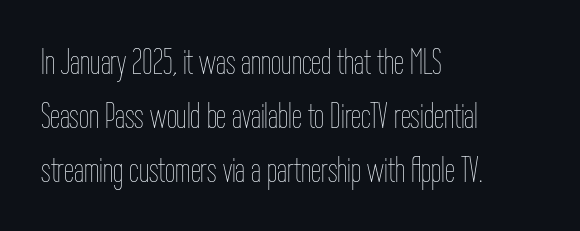
The rendering uses natural spacing where letterforms have individual widths. The line-height multiplier appears to be the usual default. No extra ink here — the face is not bold. The typesetter chose a ragged-right arrangement here.
